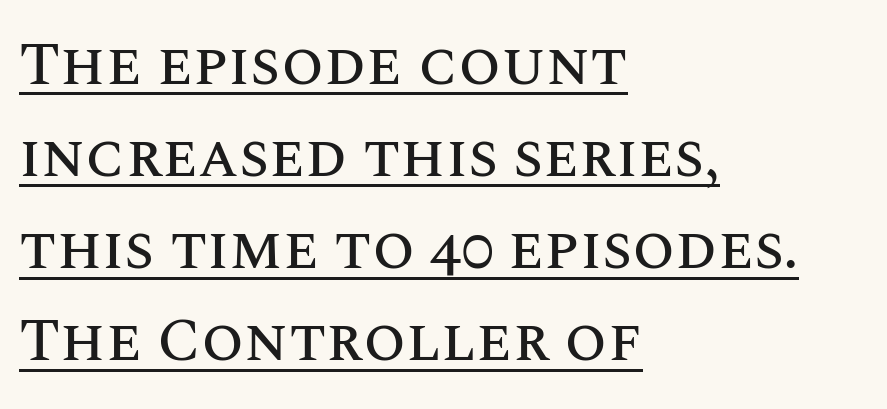
Q: Is the text italic (slanted)? A: No, it is upright.
Q: Is the text underlined? A: Yes.
Q: How is the paragraph aligned? A: Left-aligned.
Q: Is the spacing between letters normal or unusually wide? A: Normal.
Q: Is the spacing between lines tight, normal or loose? A: Normal.
Q: Width (condensed, normal, or wide)? A: Normal.
Q: Stroke contrast? A: Medium.
Q: x-height? A: Large.
Q: Monospaced? A: No.
